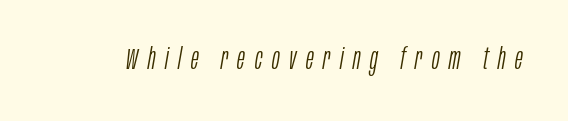
{"italic": "yes", "lean": "right", "slant_degrees": 10, "bold": "no", "weight": "light", "width": "condensed", "stroke_contrast": "low", "x_height": "large", "monospaced": "no", "underline": "no", "letter_spacing": "wide", "letter_spacing_em": 0.33, "glyph_px": 29}
